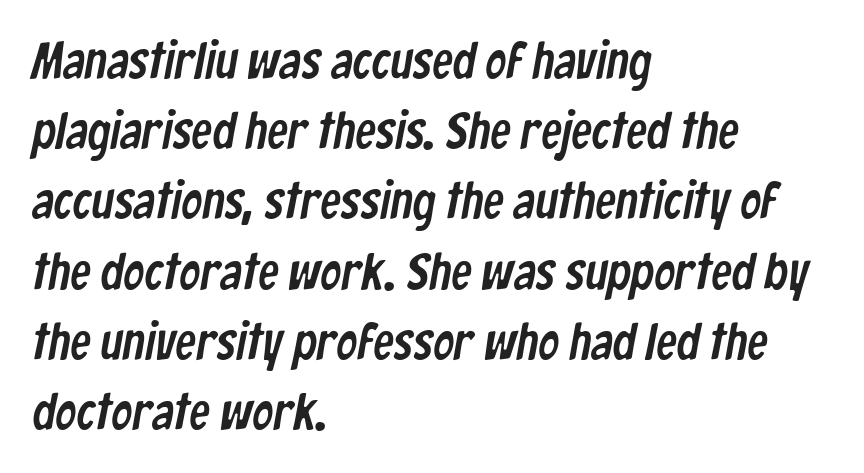
Leading: standard. Rule under the text: the space is simply empty. Font category for this specimen: sans-serif. Nobody touched the tracking dial on this one. Here the designer chose a conventional face with non-uniform glyph widths.
